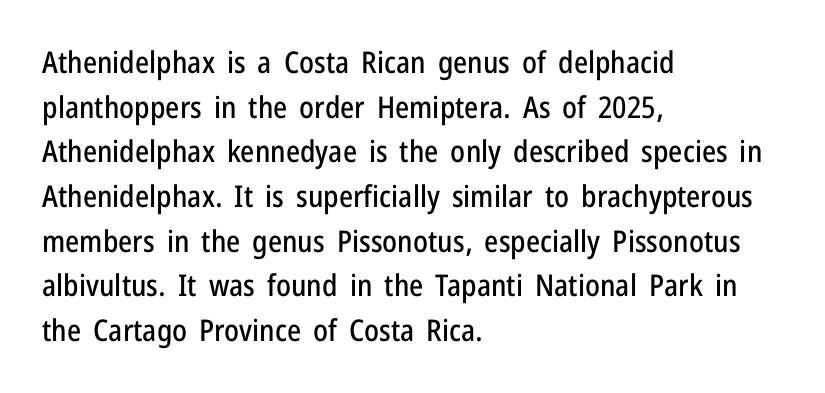
{"serif": "no", "italic": "no", "width": "condensed", "stroke_contrast": "low", "x_height": "medium", "monospaced": "no", "underline": "no", "align": "left", "line_spacing": "normal", "line_spacing_ratio": 1.49, "letter_spacing": "normal", "letter_spacing_em": 0.0, "glyph_px": 30}
